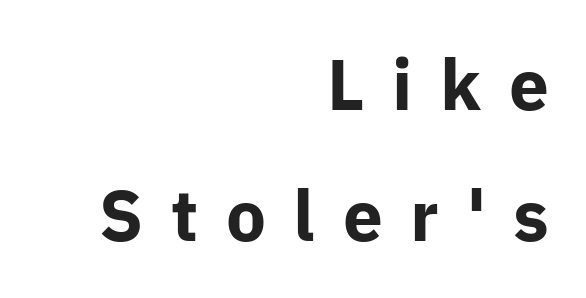
The image shows 71 px bold sans-serif type, upright; set right-aligned, line spacing 1.84x, unusually wide letter spacing (+0.39 em), not underlined; low stroke contrast and a medium x-height.
